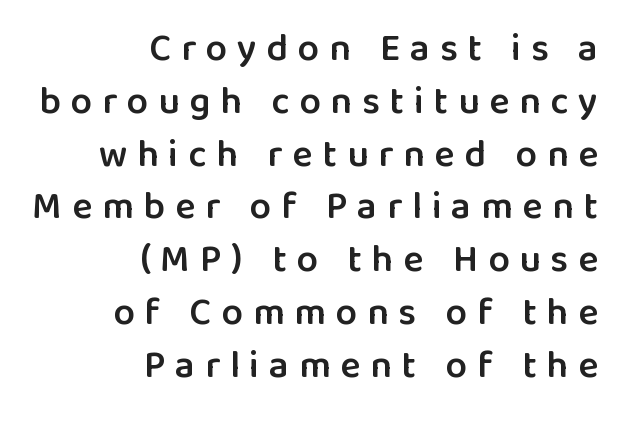
These lines carry some extra weight — a demibold, not a full bold. The font family rendered here belongs to the sans-serif group. Casual observation: everything's shoved over to the right. A typesetter would call this proportional, since set widths differ per character. Each row of text sits above clean, open space. Observe the wide spacing: letters keep a clear distance from each other.
